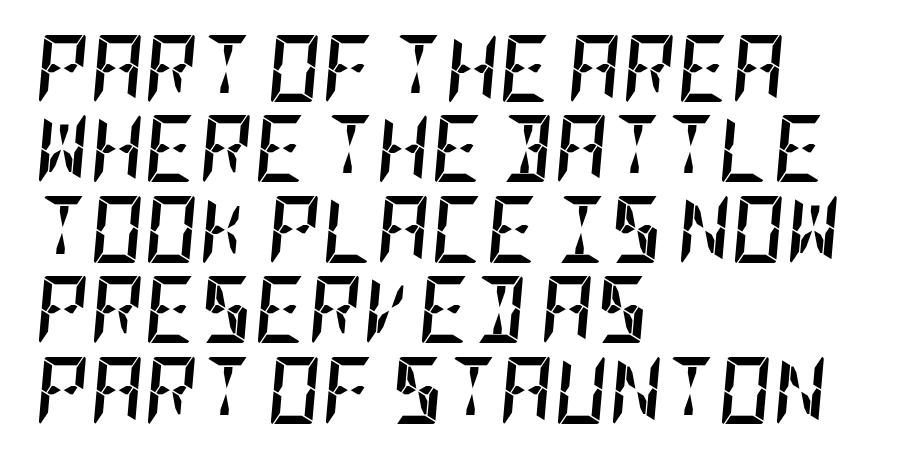
Layout note: lines flush left. Slant detected: the letters are inclined. Weight check: bold — yes, fully. Type without underlining. Between one letter and the next there's only the usual sliver of space.
